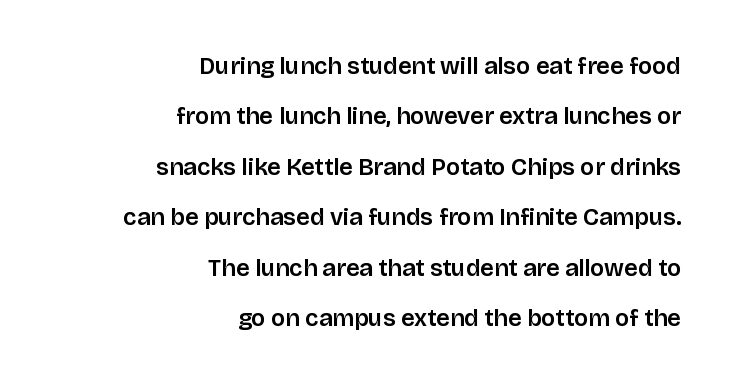
Q: Is the text italic (slanted)? A: No, it is upright.
Q: Is the text underlined? A: No.
Q: How is the paragraph aligned? A: Right-aligned.
Q: Is the spacing between letters normal or unusually wide? A: Normal.
Q: Is the spacing between lines tight, normal or loose? A: Loose.
